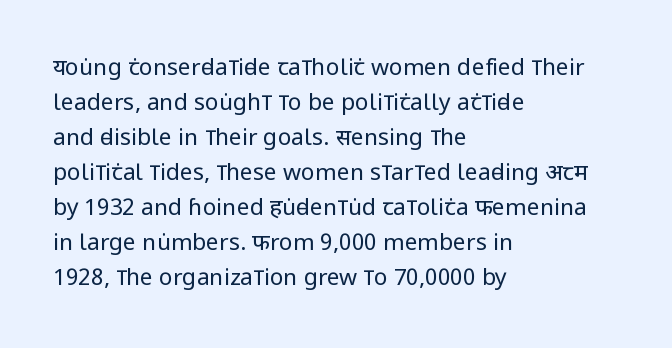
Weight: not bold — regular or lighter. The typesetter chose a ragged-right arrangement here. Each new line begins a customary step beneath the previous one. You could call the tracking neutral — neither tight nor loose. Only glyphs here, with clear space below each row. You can tell it's not italic because the verticals are truly vertical.
